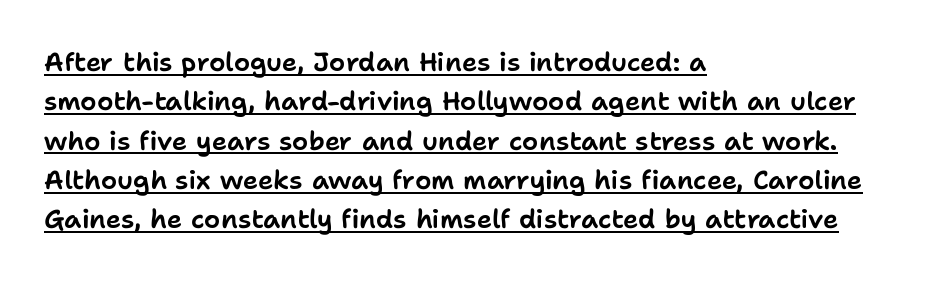
Q: Is the text italic (slanted)? A: No, it is upright.
Q: Is the text underlined? A: Yes.
Q: How is the paragraph aligned? A: Left-aligned.
Q: Is the spacing between letters normal or unusually wide? A: Normal.
Q: Is the spacing between lines tight, normal or loose? A: Normal.
